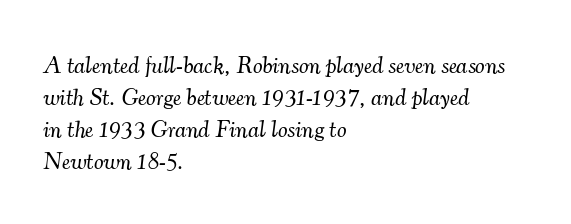
Q: Is the text bold? A: No.
Q: Is the text italic (slanted)? A: Yes, it leans right by about 7 degrees.
Q: Is the text underlined? A: No.
Q: How is the paragraph aligned? A: Left-aligned.
Q: Is the spacing between letters normal or unusually wide? A: Normal.
Q: Is the spacing between lines tight, normal or loose? A: Normal.
